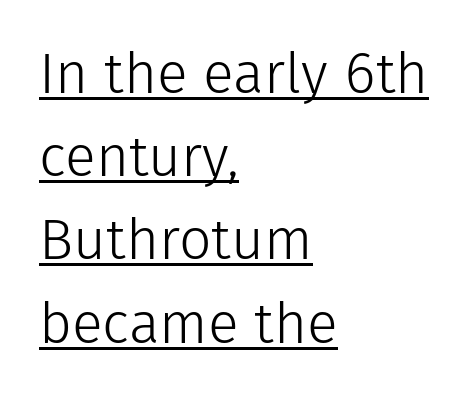
On a weight scale, this lands at 450 or below. Unlike italic type, these characters show no tilt at all. Here the designer chose a conventional face with non-uniform glyph widths. Is this a sans? Yes — the strokes have no serifs.
